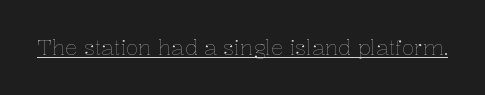
Q: Is the text bold? A: No.
Q: Is the text italic (slanted)? A: No, it is upright.
Q: Is the text underlined? A: Yes.
Q: Is the spacing between letters normal or unusually wide? A: Normal.
